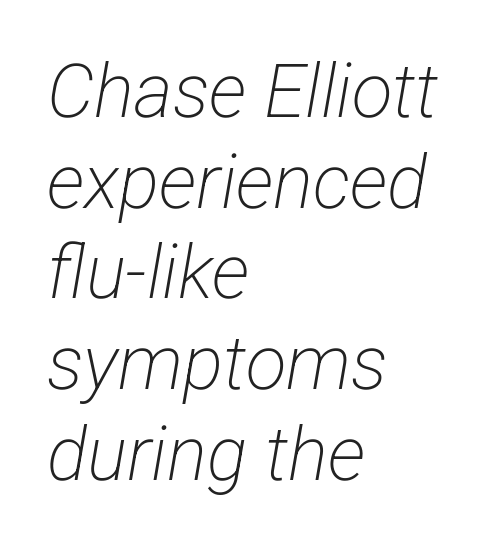
The image shows 75 px light, condensed sans-serif type; set left-aligned, line spacing 1.21x, normal letter spacing, not underlined; low stroke contrast and a medium x-height.
